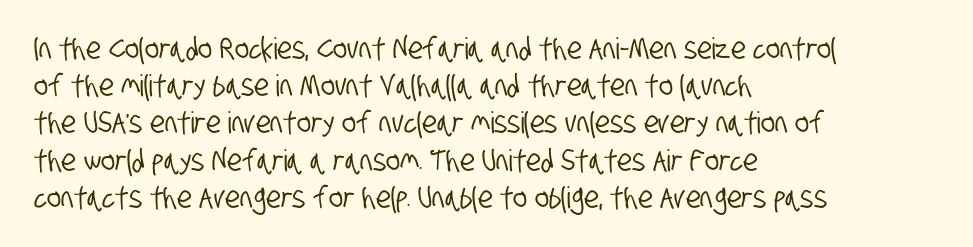
Q: Is the typeface a serif or a sans-serif typeface? A: Sans-serif.
Q: Is the text underlined? A: No.
Q: How is the paragraph aligned? A: Left-aligned.
Q: Is the spacing between letters normal or unusually wide? A: Normal.
Q: Width (condensed, normal, or wide)? A: Condensed.
Q: Stroke contrast? A: Low.
Q: x-height? A: Large.
Q: Monospaced? A: No.
